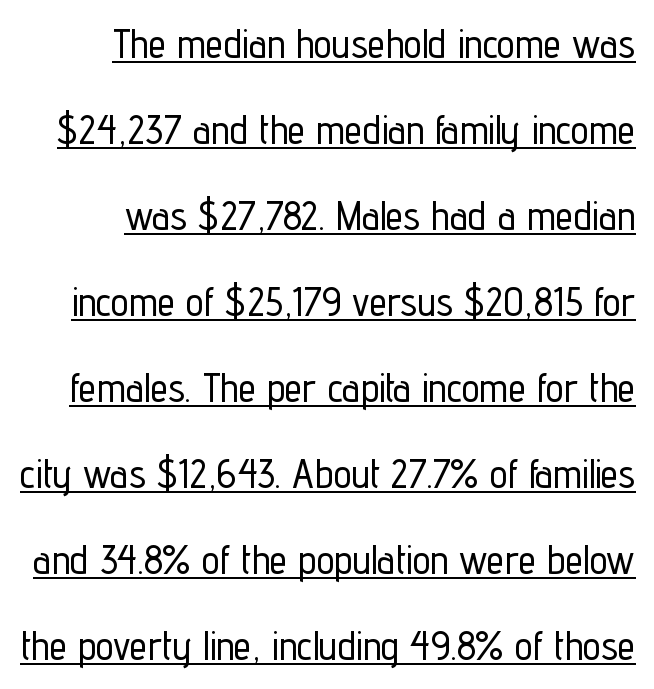
The image shows 40 px condensed sans-serif type, upright; set right-aligned, loose line spacing (2.15x), normal letter spacing, underlined; low stroke contrast and a medium x-height.
